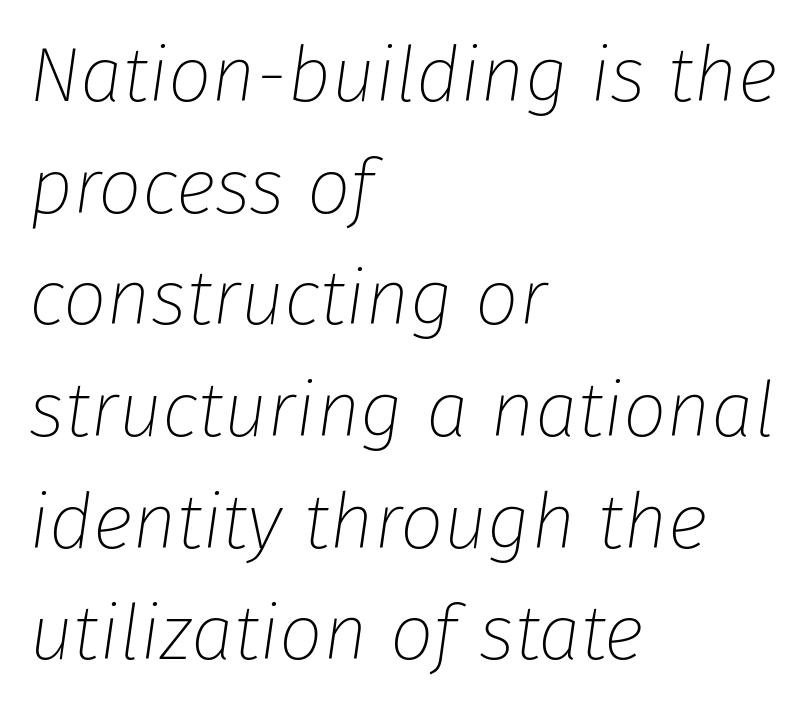
The image shows 77 px thin type, italic (leaning right); set left-aligned, normal line spacing (1.45x), normal letter spacing, not underlined; low stroke contrast and a medium x-height.
